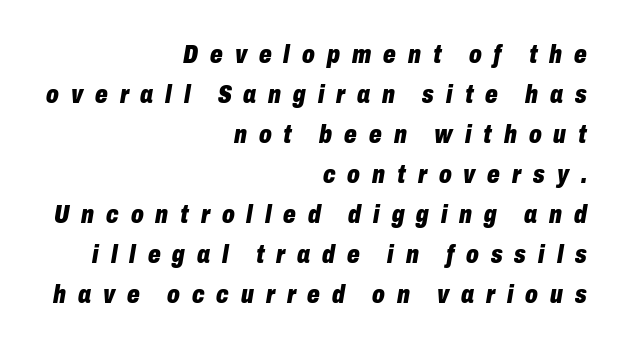
Q: Is the text bold? A: Yes.
Q: Is the text italic (slanted)? A: Yes, it leans right by about 10 degrees.
Q: Is the text underlined? A: No.
Q: How is the paragraph aligned? A: Right-aligned.
Q: Is the spacing between letters normal or unusually wide? A: Unusually wide.
Q: Is the spacing between lines tight, normal or loose? A: Normal.
